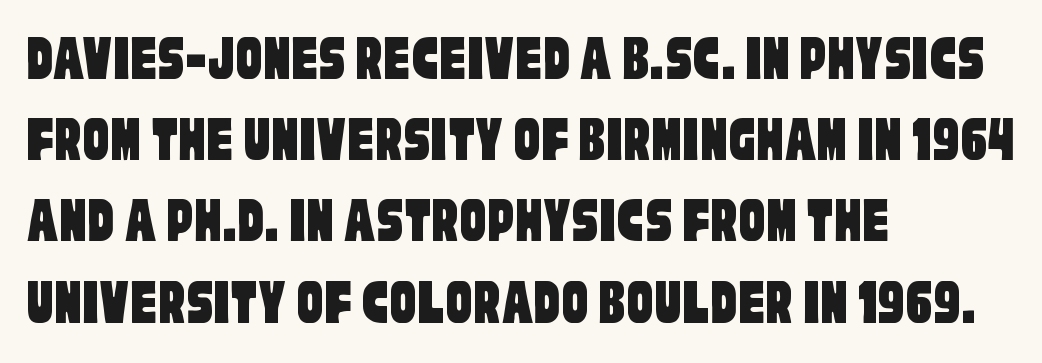
A typesetter would call this proportional, since set widths differ per character. This sample uses plain, unmodified letter spacing. One-word summary of the alignment: left. Nope, no serifs anywhere on these letters. Decoration check: the copy has no underline.
